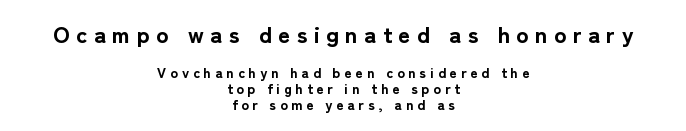
Q: Is the text bold? A: Yes.
Q: Is the text italic (slanted)? A: No, it is upright.
Q: Is the text underlined? A: No.
Q: How is the paragraph aligned? A: Centered.
Q: Is the spacing between letters normal or unusually wide? A: Unusually wide.
Q: Is the spacing between lines tight, normal or loose? A: Tight.
Q: Which block of text is set in a larger size, the first (top) or the second (bottom)? A: The first (top) one.
